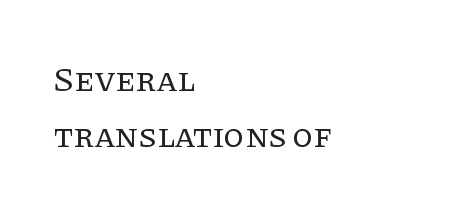
This rendering leaves character spacing at its baseline value. If you drew a ruler down the left edge, every line would touch it. Evenly set lines give the paragraph a standard silhouette. Rendered with straight, roman letterforms. The strip under each line holds only bare page.
